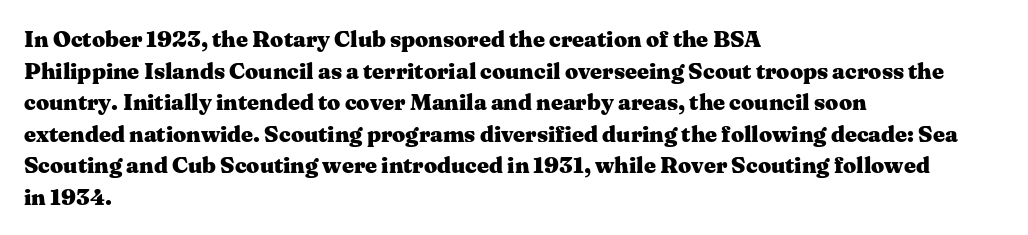
The image shows 23 px bold type, upright; set left-aligned, normal line spacing (1.37x), normal letter spacing, not underlined.
